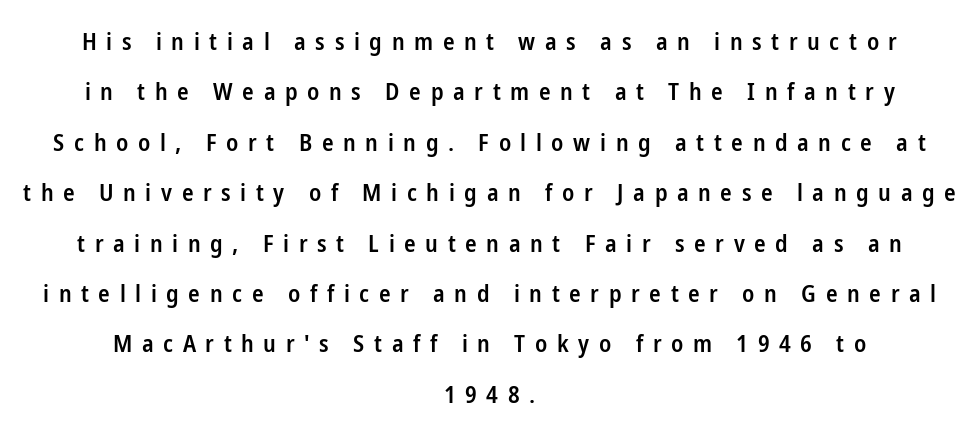
{"italic": "no", "bold": "semi", "underline": "no", "align": "center", "line_spacing": "loose", "line_spacing_ratio": 2.1, "letter_spacing": "wide", "letter_spacing_em": 0.4, "glyph_px": 24}
